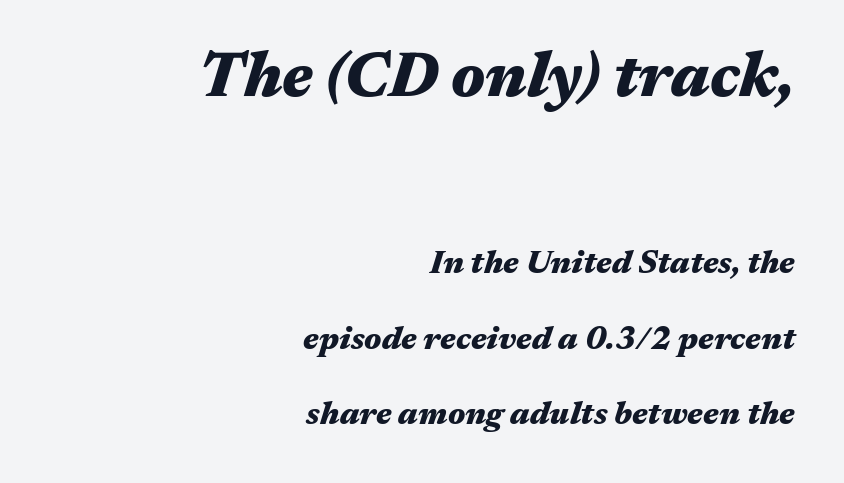
Q: Is the text bold? A: Yes.
Q: Is the text italic (slanted)? A: Yes, it leans right by about 17 degrees.
Q: Is the text underlined? A: No.
Q: How is the paragraph aligned? A: Right-aligned.
Q: Is the spacing between letters normal or unusually wide? A: Normal.
Q: Is the spacing between lines tight, normal or loose? A: Loose.
Q: Which block of text is set in a larger size, the first (top) or the second (bottom)? A: The first (top) one.
Q: Width (condensed, normal, or wide)? A: Wide.
Q: Stroke contrast? A: Medium.
Q: x-height? A: Medium.
Q: Monospaced? A: No.
